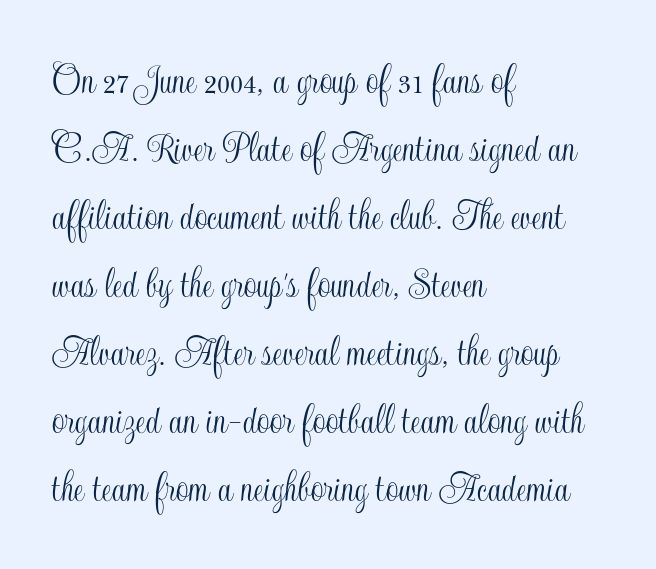
Q: Is the text italic (slanted)? A: Yes.
Q: Is the text underlined? A: No.
Q: How is the paragraph aligned? A: Left-aligned.
Q: Is the spacing between letters normal or unusually wide? A: Normal.
Q: Is the spacing between lines tight, normal or loose? A: Normal.
Q: Width (condensed, normal, or wide)? A: Condensed.
Q: x-height? A: Small.
Q: Monospaced? A: No.
